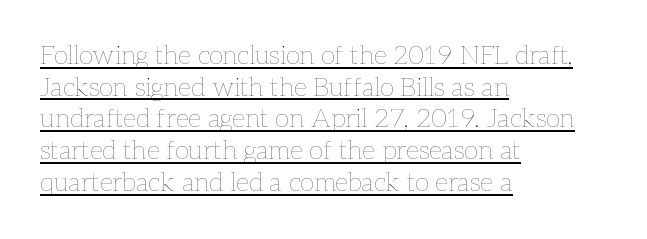
Does the lettering tilt? It doesn't — this is upright. The passage shown is underscored from start to finish. These lines are set flush left with a ragged right edge. Unbolded letterforms with no extra heft.
